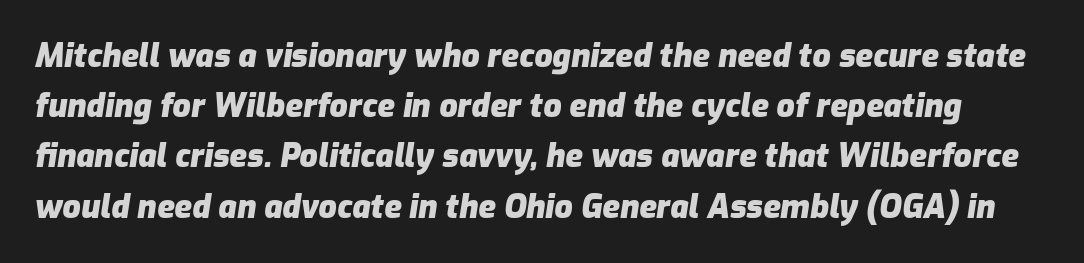
This block has exactly the height ordinary leading produces. Is the type bold? Yes — the strokes are clearly thick and heavy. This rendering leaves character spacing at its baseline value. Beneath every word, the page is bare.
